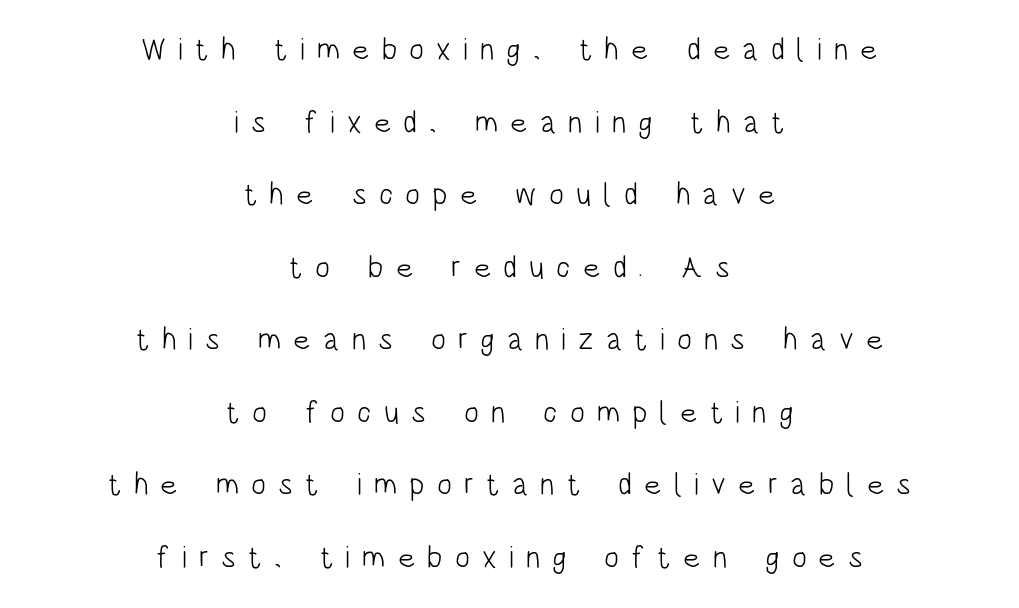
Honestly, the letter spacing is so wide it's the main thing you notice. Tall strokes in this sample are plumb rather than angled. Does the leading feel generous? Absolutely, it's lavish. Weight class: somewhere from thin through regular.
